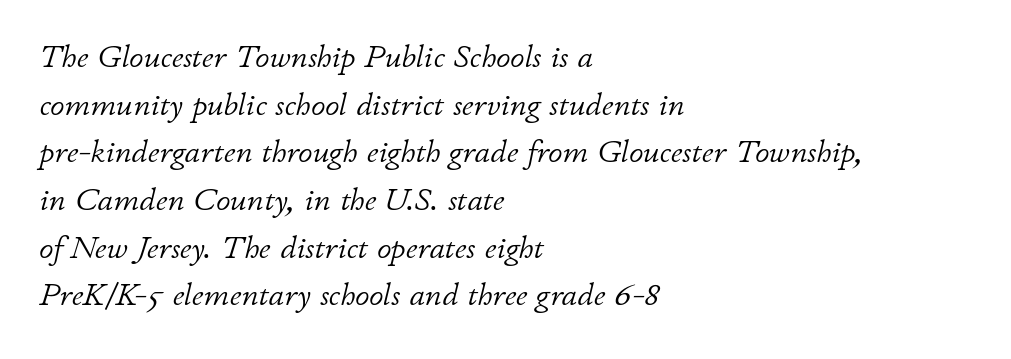
Letters rest on an invisible, unmarked baseline. This rendering leaves character spacing at its baseline value. A typesetter would mark this as italic. Reading down the block, your eye returns to a fixed left position each line.
